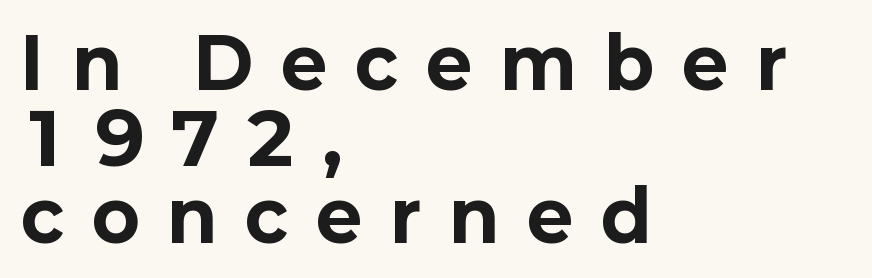
Short and long lines alike share a common starting point at left. Nope, no serifs anywhere on these letters. The designer dialed line spacing down below the default. Characters remain perfectly vertical along every line. Heavy, bold letterforms. Type without underlining.
